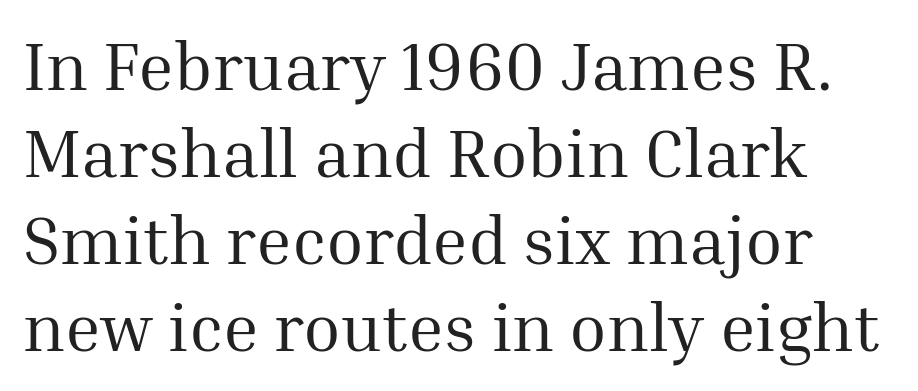
Q: Is the text bold? A: No.
Q: Is the text italic (slanted)? A: No, it is upright.
Q: Is the typeface a serif or a sans-serif typeface? A: Serif.
Q: Is the text underlined? A: No.
Q: How is the paragraph aligned? A: Left-aligned.
Q: Is the spacing between letters normal or unusually wide? A: Normal.
Q: Is the spacing between lines tight, normal or loose? A: Normal.
Q: Width (condensed, normal, or wide)? A: Normal.
Q: Stroke contrast? A: Medium.
Q: x-height? A: Medium.
Q: Monospaced? A: No.
